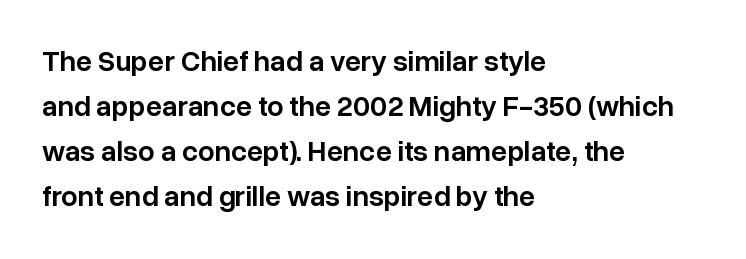
The image shows 29 px semibold sans-serif type, upright; set left-aligned, normal line spacing (1.55x), normal letter spacing, not underlined; low stroke contrast and a medium x-height.
